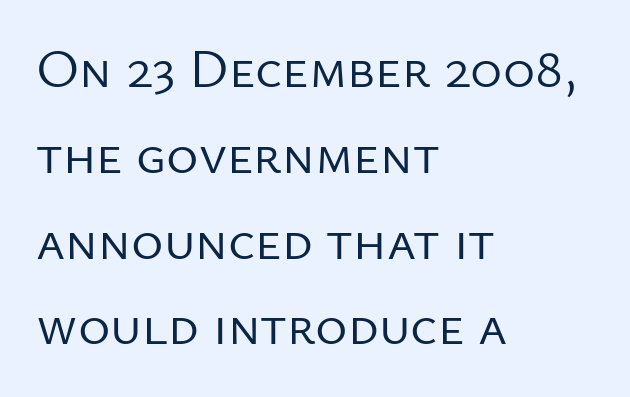
Q: Is the text bold? A: No.
Q: Is the text italic (slanted)? A: No, it is upright.
Q: Is the typeface a serif or a sans-serif typeface? A: Sans-serif.
Q: Is the text underlined? A: No.
Q: How is the paragraph aligned? A: Left-aligned.
Q: Is the spacing between letters normal or unusually wide? A: Normal.
Q: Is the spacing between lines tight, normal or loose? A: Normal.
Q: Width (condensed, normal, or wide)? A: Normal.
Q: Stroke contrast? A: Low.
Q: x-height? A: Medium.
Q: Monospaced? A: No.
